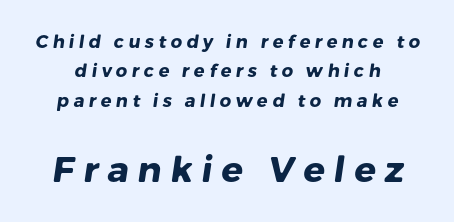
{"serif": "no", "bold": "yes", "weight": "heavy", "width": "normal", "stroke_contrast": "low", "x_height": "medium", "monospaced": "no", "underline": "no", "line_spacing": "normal", "line_spacing_ratio": 1.63, "letter_spacing": "wide", "letter_spacing_em": 0.24, "larger_block": "second", "size_ratio": 2.0, "glyph_px": 36}
